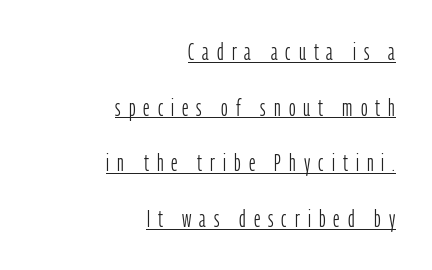
The image shows 23 px text type, upright; set right-aligned, loose line spacing (2.42x), unusually wide letter spacing (+0.35 em), underlined.
